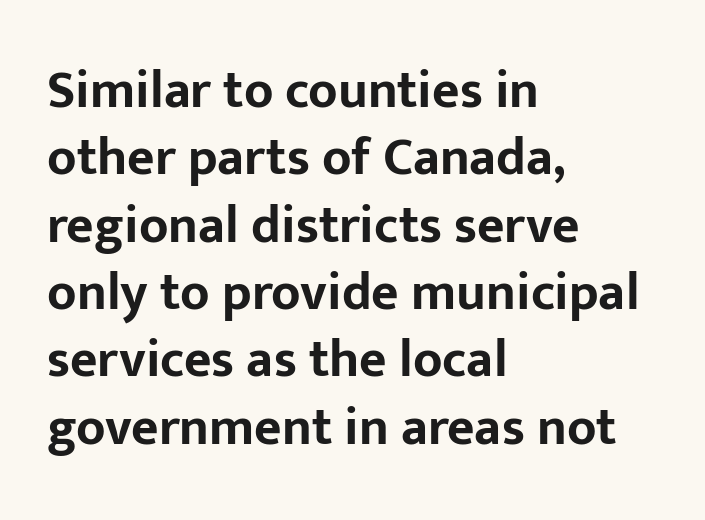
The image shows 53 px bold sans-serif type, upright; set left-aligned, normal line spacing (1.27x), normal letter spacing, not underlined; low stroke contrast and a medium x-height.
